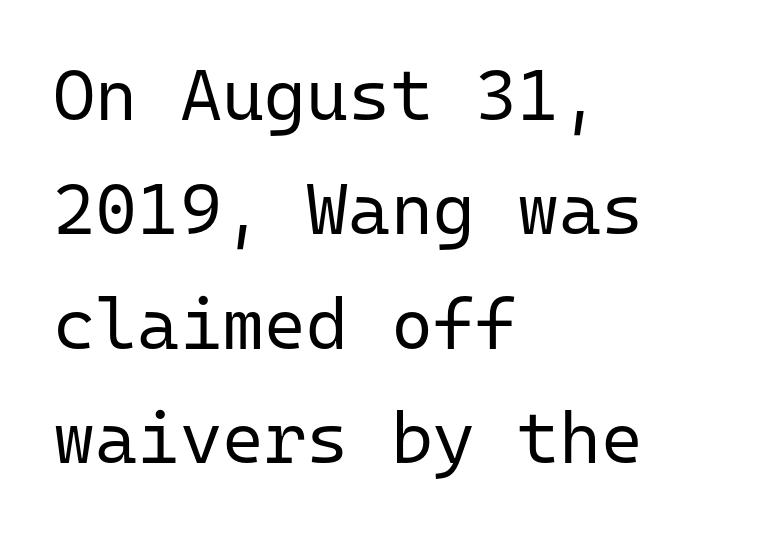
{"serif": "no", "italic": "no", "bold": "no", "weight": "regular", "width": "normal", "stroke_contrast": "low", "x_height": "medium", "monospaced": "yes", "underline": "no", "align": "left", "line_spacing": "normal", "line_spacing_ratio": 1.59, "letter_spacing": "normal", "letter_spacing_em": 0.0, "glyph_px": 72}
